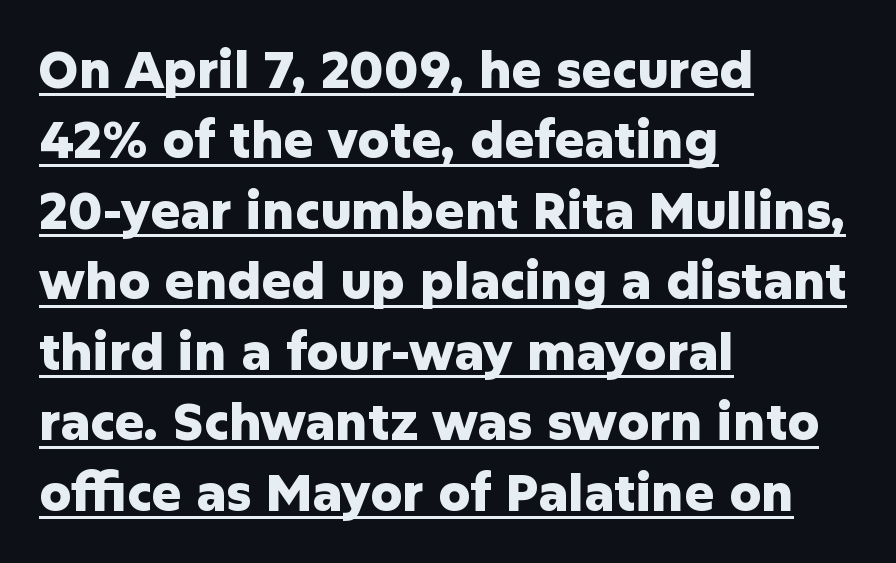
The image shows 50 px heavy sans-serif type, upright; set left-aligned, normal line spacing (1.41x), normal letter spacing, underlined; low stroke contrast and a medium x-height.
